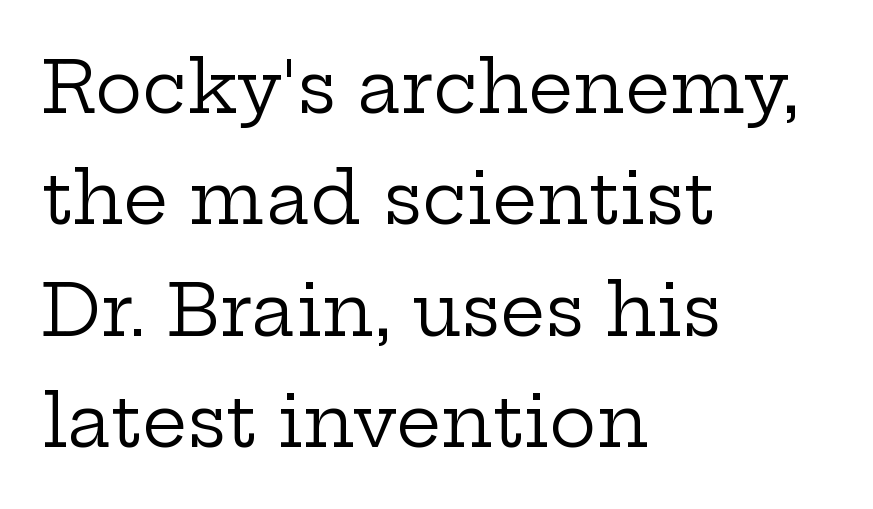
{"serif": "yes", "italic": "no", "bold": "no", "weight": "regular", "width": "wide", "stroke_contrast": "low", "x_height": "medium", "monospaced": "no", "underline": "no", "align": "left", "line_spacing": "normal", "line_spacing_ratio": 1.57, "letter_spacing": "normal", "letter_spacing_em": 0.0, "glyph_px": 71}
